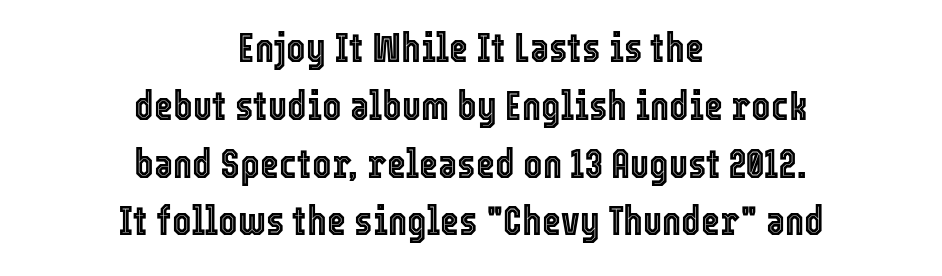
Letter spacing: default. The typesetter chose a symmetrical, centered arrangement here. The passage shown is not underscored anywhere. Compared with typical paragraphs, the rows here are spaced about the same. The face used here is proportionally spaced, like ordinary book or web type. Posture: vertical.
